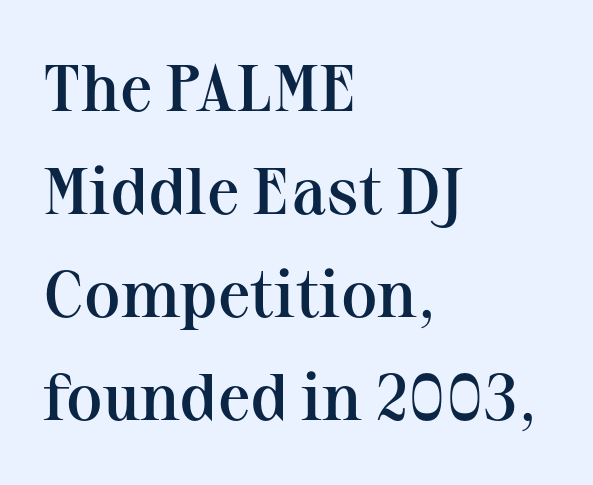
{"serif": "yes", "italic": "no", "bold": "semi", "weight": "semibold", "width": "normal", "stroke_contrast": "medium", "x_height": "medium", "monospaced": "no", "underline": "no", "align": "left", "line_spacing": "normal", "line_spacing_ratio": 1.56, "letter_spacing": "normal", "letter_spacing_em": 0.0, "glyph_px": 66}
